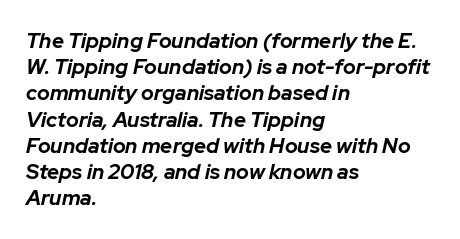
Q: Is the text bold? A: Yes.
Q: Is the text italic (slanted)? A: Yes, it leans right by about 12 degrees.
Q: Is the text underlined? A: No.
Q: How is the paragraph aligned? A: Left-aligned.
Q: Is the spacing between letters normal or unusually wide? A: Normal.
Q: Is the spacing between lines tight, normal or loose? A: Normal.
